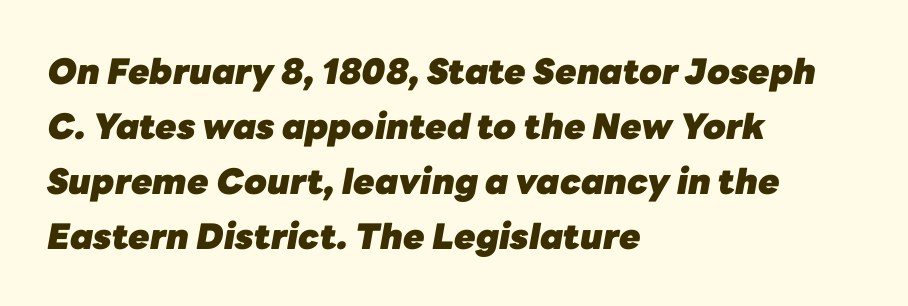
These lines stack with their left ends in a neat column. Look at the tracking — it's just the regular setting, nothing added. Check the space under the baseline: it is left empty. Compared with ordinary roman type, these characters are visibly tilted.
